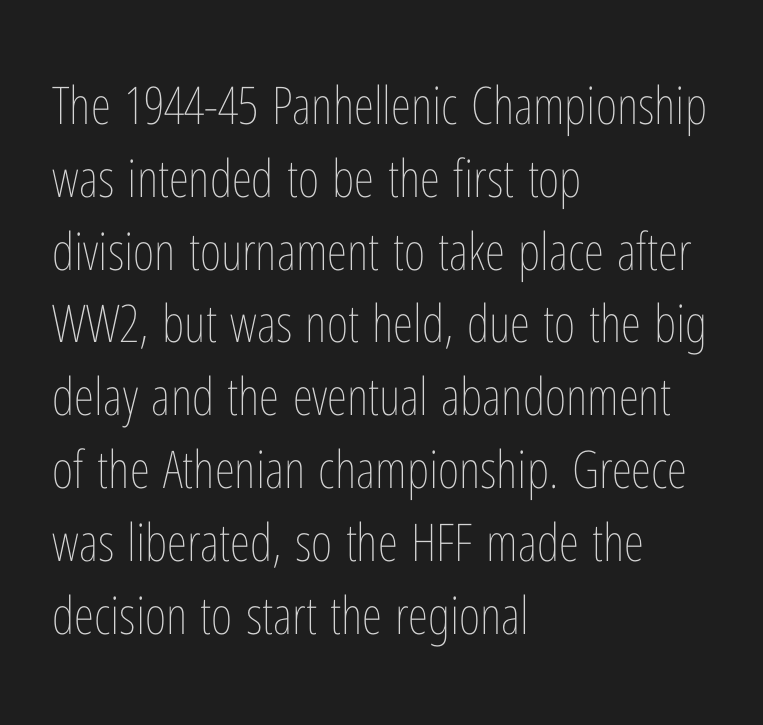
Q: Is the text bold? A: No.
Q: Is the text italic (slanted)? A: No, it is upright.
Q: Is the text underlined? A: No.
Q: How is the paragraph aligned? A: Left-aligned.
Q: Is the spacing between letters normal or unusually wide? A: Normal.
Q: Is the spacing between lines tight, normal or loose? A: Normal.
Q: Width (condensed, normal, or wide)? A: Condensed.
Q: Stroke contrast? A: Low.
Q: x-height? A: Medium.
Q: Monospaced? A: No.
